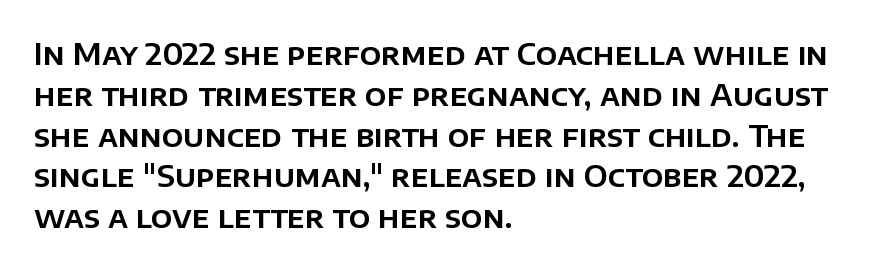
{"serif": "no", "italic": "no", "width": "normal", "stroke_contrast": "low", "x_height": "large", "monospaced": "no", "underline": "no", "align": "left", "line_spacing": "normal", "line_spacing_ratio": 1.36, "letter_spacing": "normal", "letter_spacing_em": 0.0, "glyph_px": 30}
